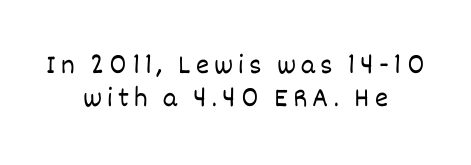
{"italic": "no", "bold": "no", "weight": "light", "width": "normal", "stroke_contrast": "low", "x_height": "large", "monospaced": "no", "underline": "no", "align": "center", "line_spacing_ratio": 1.18, "glyph_px": 28}
